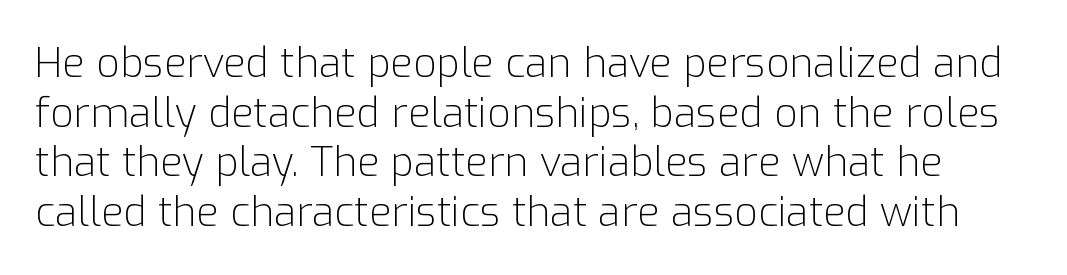
The words here are not underlined. The font sits on the lighter half of the weight spectrum, regular included. Upright lettering throughout. Letterform terminals end flat and unadorned throughout the passage. Note the varied advance widths — an 'i' is clearly narrower than an 'm'.
